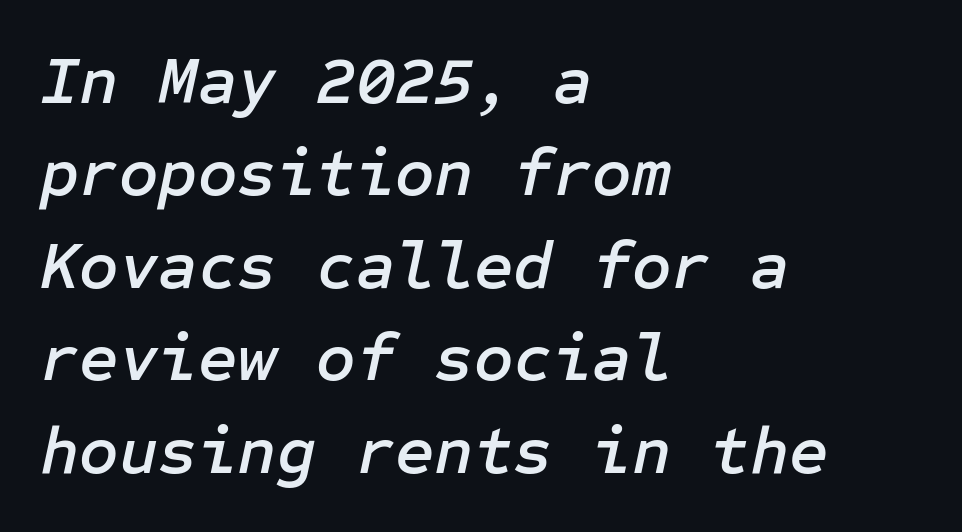
{"italic": "yes", "lean": "right", "slant_degrees": 12, "width": "normal", "stroke_contrast": "low", "x_height": "medium", "underline": "no", "align": "left", "line_spacing": "normal", "line_spacing_ratio": 1.36, "letter_spacing": "normal", "letter_spacing_em": 0.0, "glyph_px": 68}
